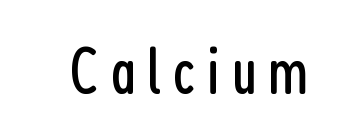
Q: Is the text bold? A: No.
Q: Is the text italic (slanted)? A: No, it is upright.
Q: Is the typeface a serif or a sans-serif typeface? A: Sans-serif.
Q: Is the text underlined? A: No.
Q: Width (condensed, normal, or wide)? A: Condensed.
Q: Stroke contrast? A: Low.
Q: x-height? A: Medium.
Q: Monospaced? A: No.
